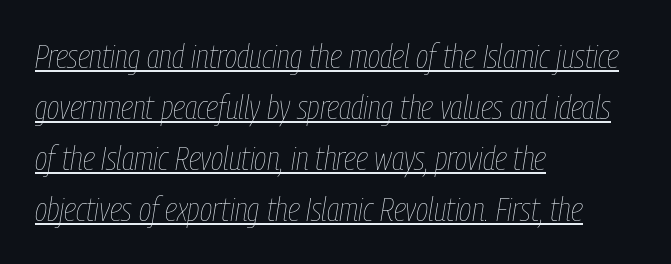
Q: Is the text bold? A: No.
Q: Is the text italic (slanted)? A: Yes, it leans right by about 9 degrees.
Q: Is the text underlined? A: Yes.
Q: How is the paragraph aligned? A: Left-aligned.
Q: Is the spacing between letters normal or unusually wide? A: Normal.
Q: Is the spacing between lines tight, normal or loose? A: Normal.
Q: Width (condensed, normal, or wide)? A: Condensed.
Q: Stroke contrast? A: Low.
Q: x-height? A: Medium.
Q: Monospaced? A: No.
